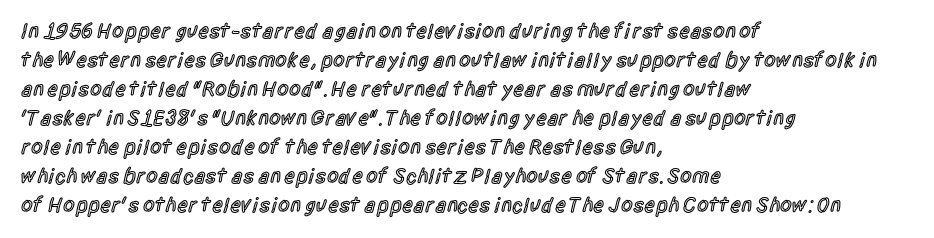
Q: Is the text bold? A: Semi-bold.
Q: Is the text italic (slanted)? A: Yes.
Q: Is the text underlined? A: No.
Q: How is the paragraph aligned? A: Left-aligned.
Q: Is the spacing between letters normal or unusually wide? A: Normal.
Q: Is the spacing between lines tight, normal or loose? A: Normal.
